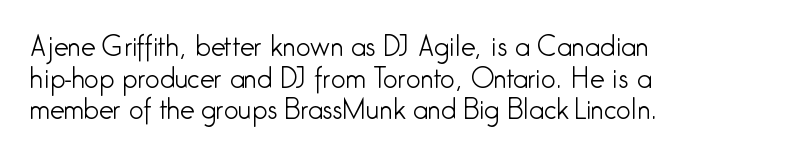
The image shows 26 px text type, upright; set left-aligned, line spacing 1.22x, normal letter spacing, not underlined.
